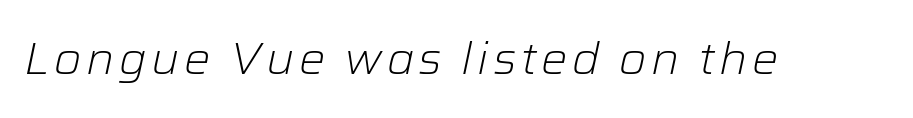
{"italic": "yes", "lean": "right", "slant_degrees": 12, "bold": "no", "weight": "light", "width": "normal", "stroke_contrast": "low", "x_height": "medium", "monospaced": "no", "underline": "no", "glyph_px": 44}
